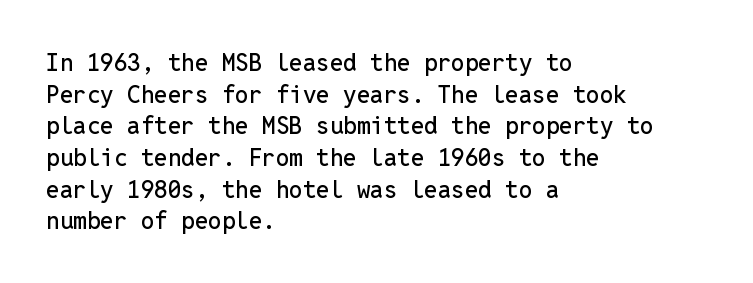
The image shows 24 px text type, upright; set left-aligned, normal line spacing (1.32x), normal letter spacing, not underlined.
